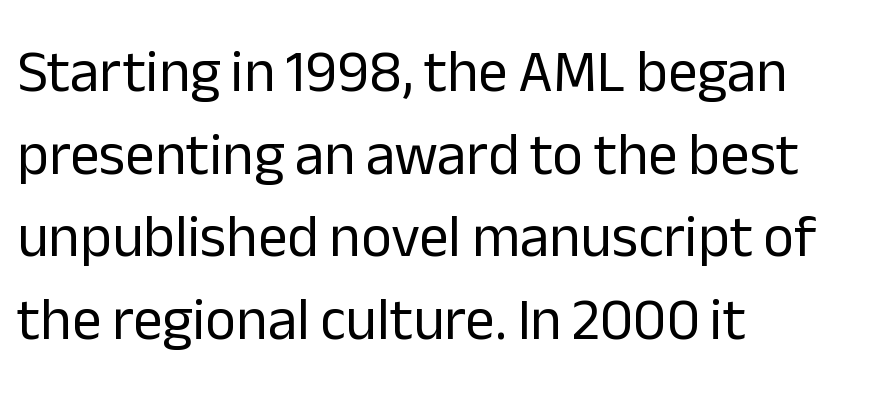
{"serif": "no", "italic": "no", "bold": "no", "weight": "regular", "width": "normal", "stroke_contrast": "low", "x_height": "medium", "monospaced": "no", "underline": "no", "align": "left", "line_spacing": "normal", "line_spacing_ratio": 1.4, "letter_spacing": "normal", "letter_spacing_em": 0.0, "glyph_px": 59}
